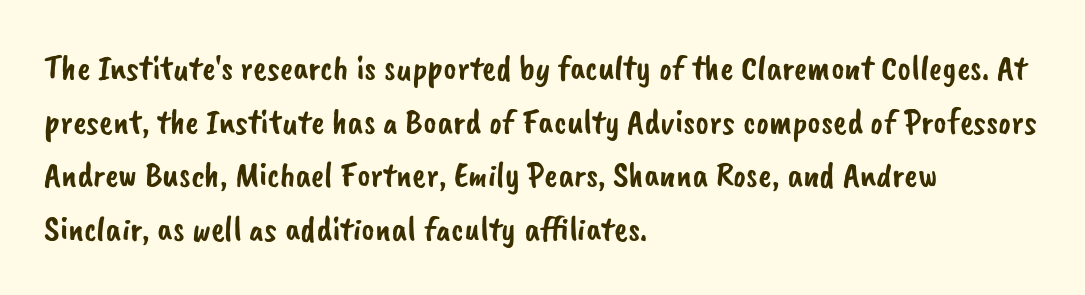
The image shows 36 px sans-serif type; set left-aligned, normal line spacing (1.49x), normal letter spacing, not underlined; low stroke contrast and a small x-height.
